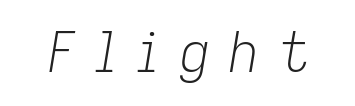
The image shows 55 px light type, italic (leaning right); set unusually wide letter spacing (+0.33 em), not underlined; low stroke contrast and a medium x-height.
